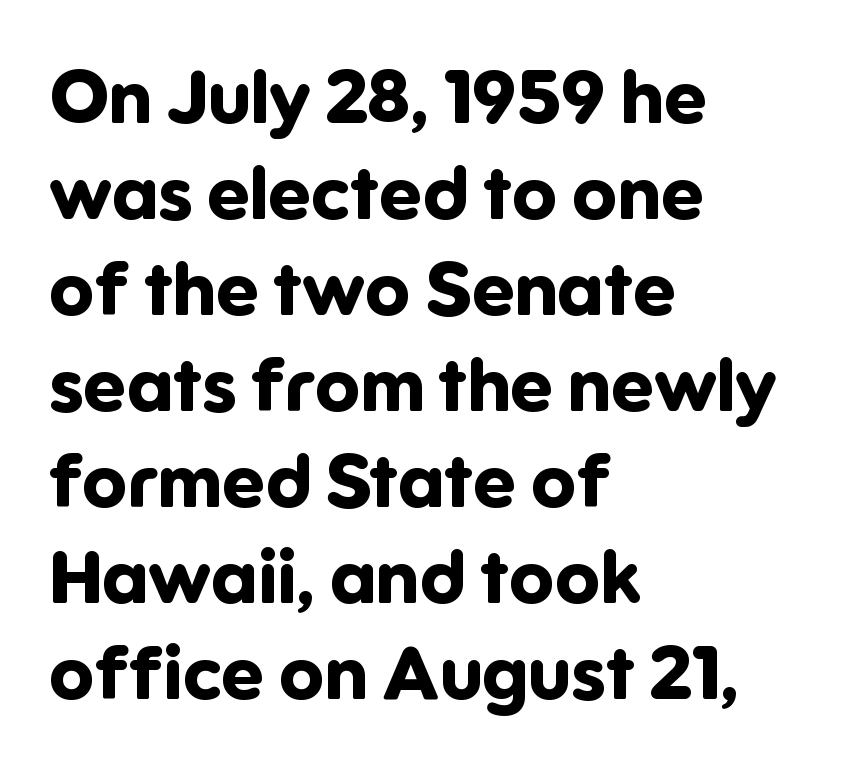
{"serif": "no", "italic": "no", "bold": "yes", "weight": "bold", "width": "normal", "stroke_contrast": "low", "x_height": "medium", "monospaced": "no", "underline": "no", "align": "left", "line_spacing": "normal", "line_spacing_ratio": 1.28, "letter_spacing": "normal", "letter_spacing_em": 0.0, "glyph_px": 75}
